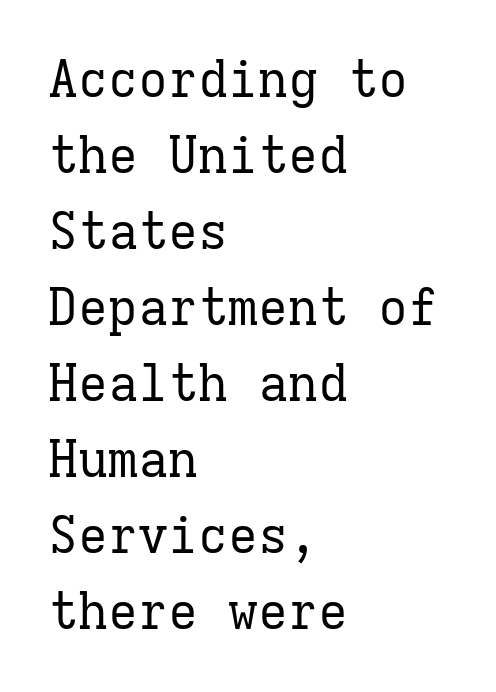
The image shows 50 px regular-weight serif type, upright, monospaced; set left-aligned, normal line spacing (1.52x), normal letter spacing, not underlined; low stroke contrast and a medium x-height.
